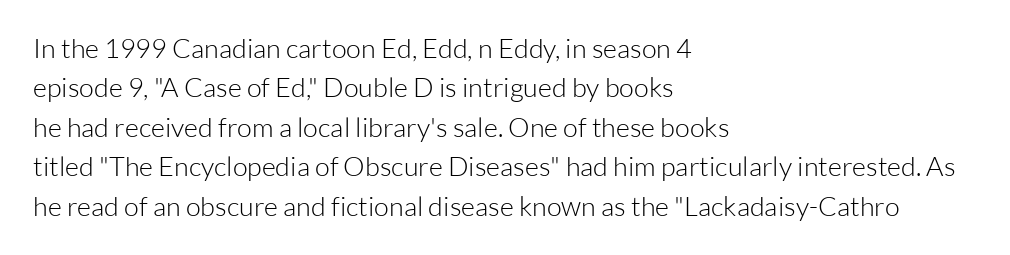
The image shows 27 px text type, upright; set left-aligned, normal line spacing (1.46x), normal letter spacing, not underlined.
